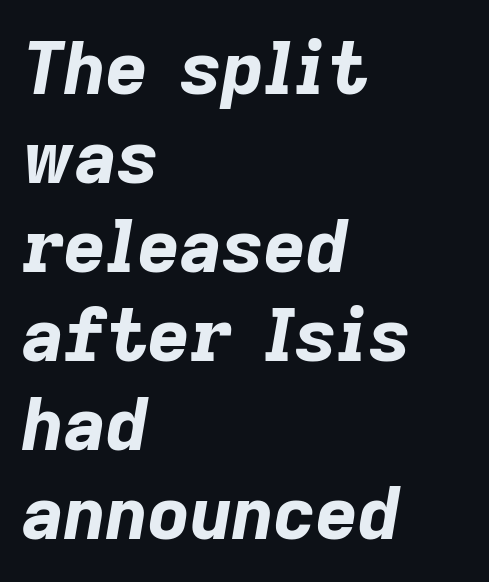
The image shows 73 px bold type, italic (leaning right); set left-aligned, line spacing 1.22x, normal letter spacing, not underlined; low stroke contrast and a medium x-height.
